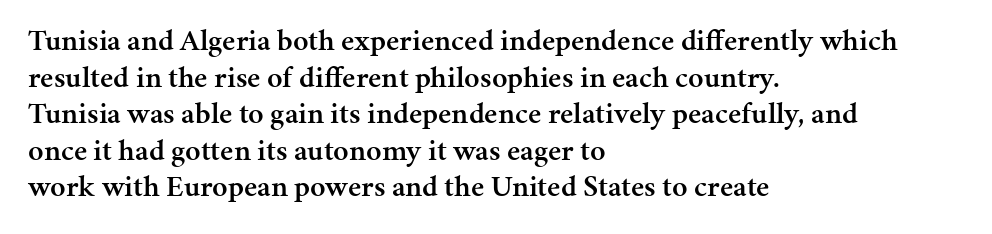
Q: Is the text bold? A: Semi-bold.
Q: Is the text italic (slanted)? A: No, it is upright.
Q: Is the typeface a serif or a sans-serif typeface? A: Serif.
Q: Is the text underlined? A: No.
Q: How is the paragraph aligned? A: Left-aligned.
Q: Is the spacing between letters normal or unusually wide? A: Normal.
Q: Width (condensed, normal, or wide)? A: Normal.
Q: Stroke contrast? A: Medium.
Q: x-height? A: Medium.
Q: Monospaced? A: No.
